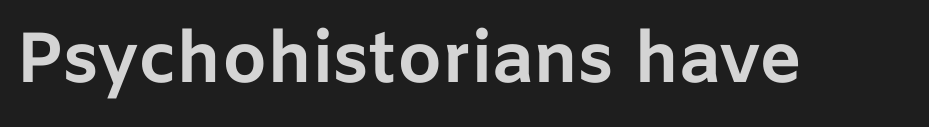
The image shows 71 px bold sans-serif type, upright; set normal letter spacing, not underlined; low stroke contrast and a medium x-height.
